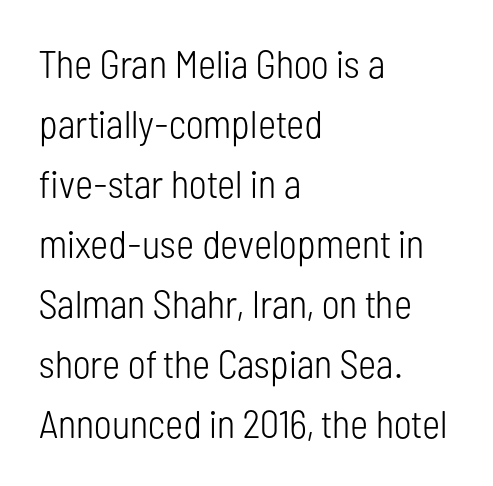
Each letter keeps its own natural width here, so spacing adapts to shape. Weight: not bold — regular or lighter. Is there much room between lines? A standard amount, neither cramped nor airy. Clear beneath every line of the passage. This sample uses plain, unmodified letter spacing. Posture: vertical.
